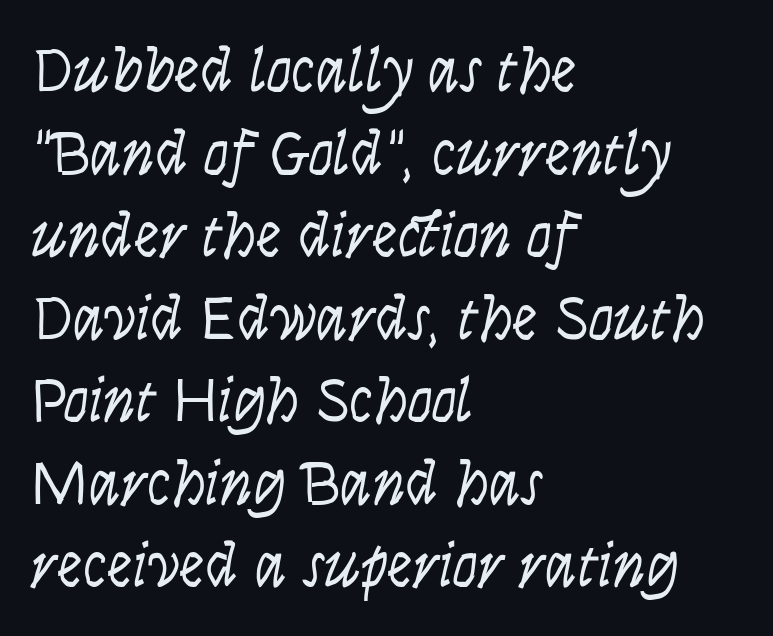
The image shows 64 px light, condensed sans-serif type; set left-aligned, normal line spacing (1.29x), normal letter spacing, not underlined; low stroke contrast and a large x-height.
